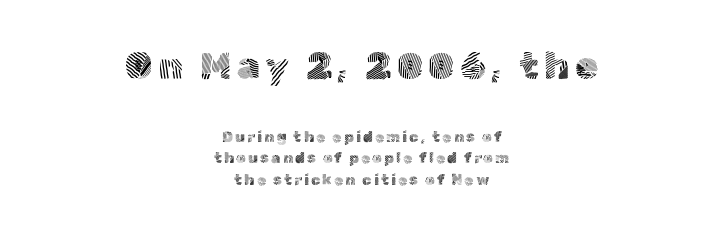
Does the copy run flush right? No — it is centered line by line. The line-height multiplier appears to be the usual default. Stems here are at most as thick as an everyday book face. In this sample the first text group is rendered at the bigger scale. Stroke terminals: plain, sans-serif.
